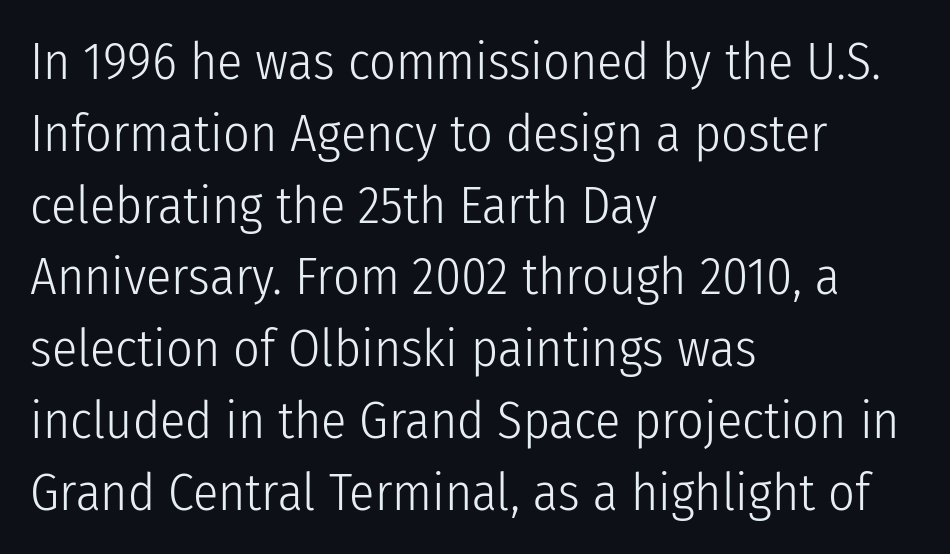
The glyphs are unaccompanied by any horizontal stroke below them. Characters follow at the spacing the type designer built in. The paragraph has a hard left edge and a soft right edge. The lettering stays uniformly vertical, giving the passage a roman look. Here the designer chose a conventional face with non-uniform glyph widths.
